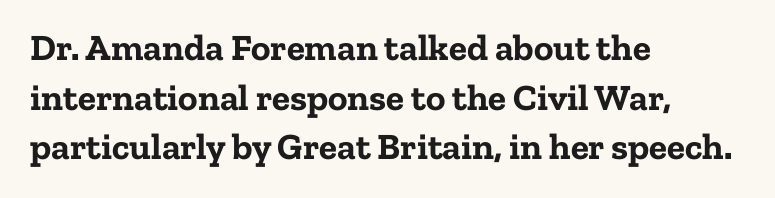
Q: Is the text bold? A: Yes.
Q: Is the text italic (slanted)? A: No, it is upright.
Q: Is the typeface a serif or a sans-serif typeface? A: Serif.
Q: Is the text underlined? A: No.
Q: How is the paragraph aligned? A: Left-aligned.
Q: Is the spacing between letters normal or unusually wide? A: Normal.
Q: Is the spacing between lines tight, normal or loose? A: Normal.
Q: Width (condensed, normal, or wide)? A: Normal.
Q: Stroke contrast? A: Low.
Q: x-height? A: Medium.
Q: Monospaced? A: No.
